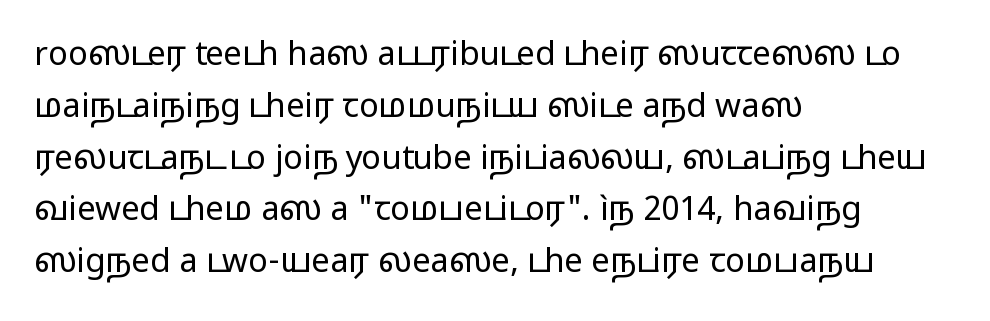
The image shows 33 px regular-weight, wide sans-serif type, upright; set left-aligned, normal line spacing (1.57x), normal letter spacing, not underlined; low stroke contrast and a medium x-height.
